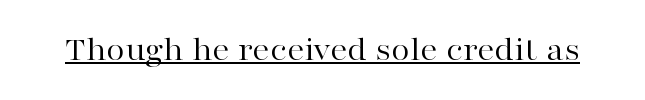
Note: serifs present on the glyphs. Like a heading marked for emphasis, these lines bear an underscore. The specimen reads as upright at a glance. The strokes carry an ordinary text weight at most. Varying glyph widths throughout — classic text-font behaviour.
